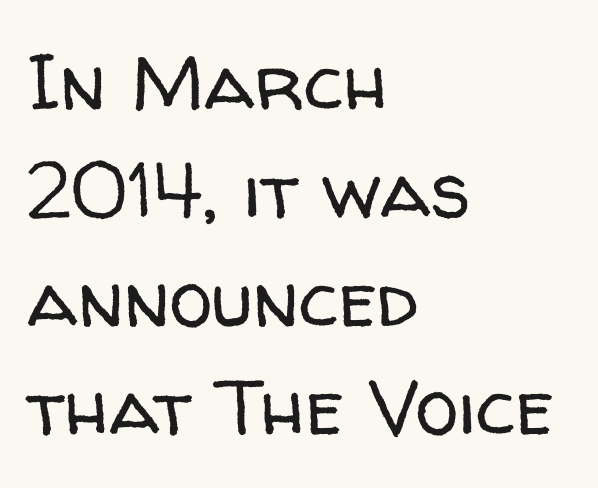
{"serif": "no", "italic": "no", "bold": "no", "weight": "regular", "width": "normal", "stroke_contrast": "low", "x_height": "medium", "monospaced": "no", "underline": "no", "align": "left", "line_spacing": "normal", "line_spacing_ratio": 1.39, "letter_spacing": "normal", "letter_spacing_em": 0.0, "glyph_px": 78}
